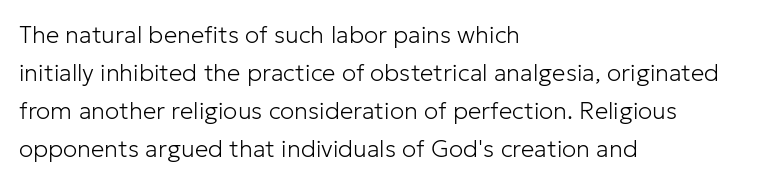
The image shows 24 px text type, upright; set left-aligned, normal line spacing (1.59x), normal letter spacing, not underlined.
